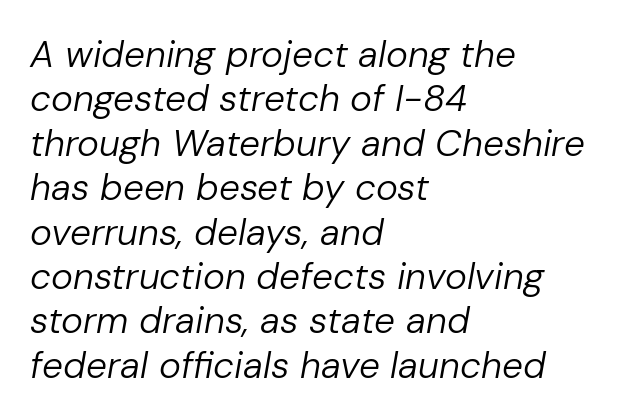
Q: Is the text bold? A: No.
Q: Is the text italic (slanted)? A: Yes, it leans right by about 10 degrees.
Q: Is the text underlined? A: No.
Q: How is the paragraph aligned? A: Left-aligned.
Q: Is the spacing between letters normal or unusually wide? A: Normal.
Q: Width (condensed, normal, or wide)? A: Normal.
Q: Stroke contrast? A: Low.
Q: x-height? A: Medium.
Q: Monospaced? A: No.
